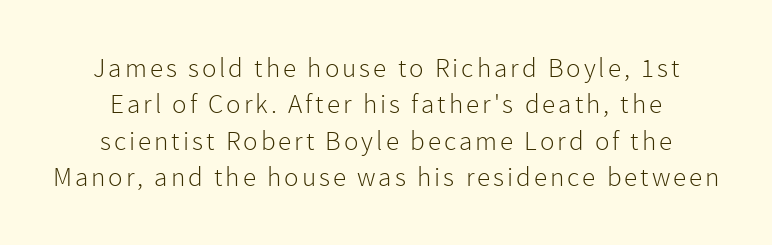
The image shows 27 px text type, upright; set normal line spacing (1.35x), not underlined.
